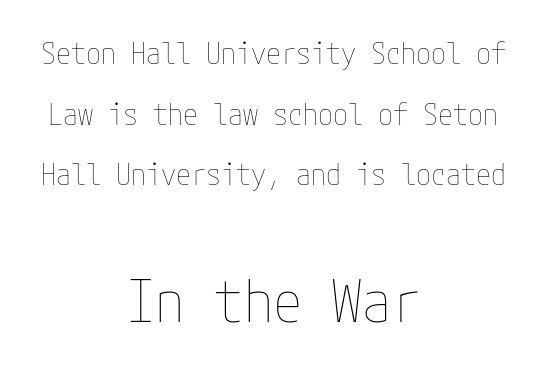
Q: Is the text bold? A: No.
Q: Is the text italic (slanted)? A: No, it is upright.
Q: Is the text underlined? A: No.
Q: How is the paragraph aligned? A: Centered.
Q: Is the spacing between letters normal or unusually wide? A: Normal.
Q: Is the spacing between lines tight, normal or loose? A: Loose.
Q: Which block of text is set in a larger size, the first (top) or the second (bottom)? A: The second (bottom) one.
Q: Width (condensed, normal, or wide)? A: Condensed.
Q: Stroke contrast? A: Low.
Q: x-height? A: Medium.
